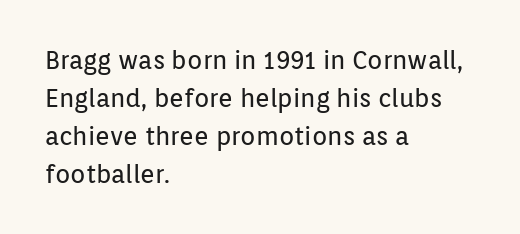
{"italic": "no", "bold": "no", "underline": "no", "align": "left", "line_spacing": "normal", "line_spacing_ratio": 1.52, "letter_spacing": "normal", "letter_spacing_em": 0.0, "glyph_px": 25}
